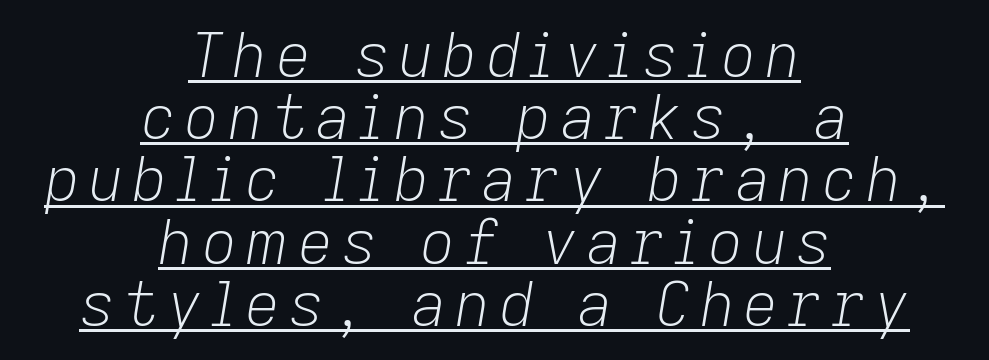
{"italic": "yes", "lean": "right", "slant_degrees": 9, "bold": "no", "weight": "light", "width": "normal", "stroke_contrast": "low", "x_height": "medium", "monospaced": "no", "underline": "yes", "align": "center", "line_spacing": "tight", "line_spacing_ratio": 1.02, "glyph_px": 61}
